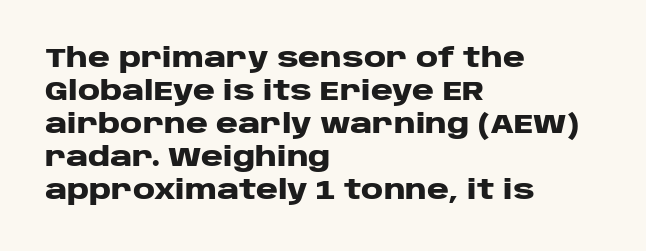
Words float on clear page, feet unadorned. Does the lettering tilt? It doesn't — this is upright. Visually the block forms a straight wall on the left and a jagged coastline on the right. These words are printed bold, with thick strokes throughout. Characters follow at the spacing the type designer built in.
